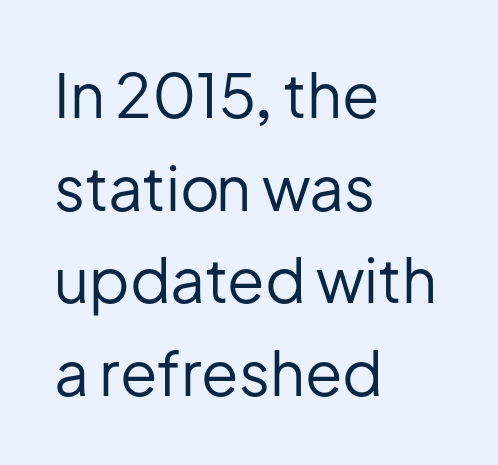
The image shows 61 px regular-weight sans-serif type, upright; set left-aligned, normal line spacing (1.52x), normal letter spacing, not underlined; low stroke contrast and a medium x-height.
